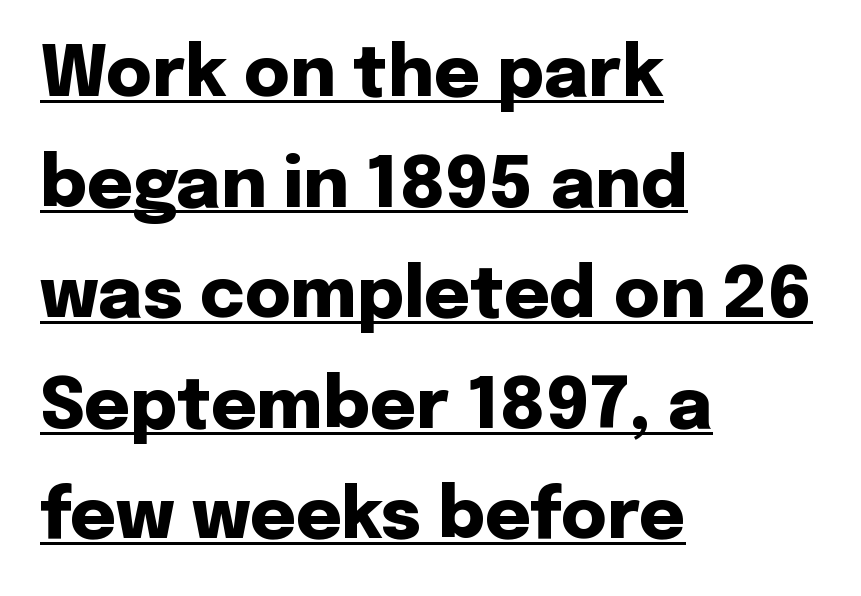
{"serif": "no", "italic": "no", "bold": "yes", "weight": "heavy", "width": "normal", "stroke_contrast": "low", "x_height": "medium", "monospaced": "no", "underline": "yes", "align": "left", "line_spacing": "normal", "line_spacing_ratio": 1.58, "letter_spacing": "normal", "letter_spacing_em": 0.0, "glyph_px": 70}
